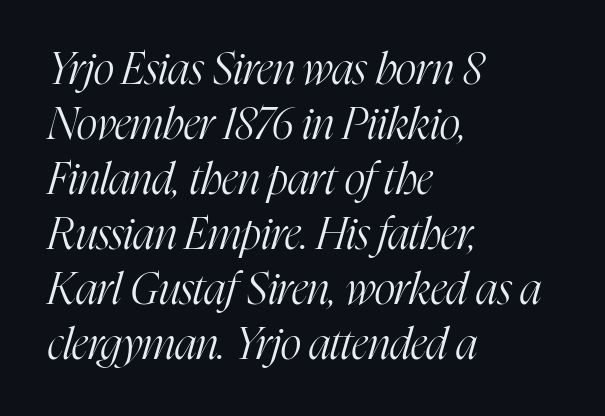
Q: Is the text bold? A: No.
Q: Is the text italic (slanted)? A: Yes, it leans right by about 16 degrees.
Q: Is the typeface a serif or a sans-serif typeface? A: Serif.
Q: Is the text underlined? A: No.
Q: How is the paragraph aligned? A: Left-aligned.
Q: Is the spacing between letters normal or unusually wide? A: Normal.
Q: Is the spacing between lines tight, normal or loose? A: Normal.
Q: Width (condensed, normal, or wide)? A: Condensed.
Q: Stroke contrast? A: High.
Q: x-height? A: Medium.
Q: Monospaced? A: No.
